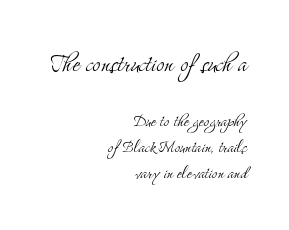
Q: Is the text bold? A: No.
Q: Is the text italic (slanted)? A: Yes.
Q: Is the typeface a serif or a sans-serif typeface? A: Serif.
Q: Is the text underlined? A: No.
Q: How is the paragraph aligned? A: Right-aligned.
Q: Is the spacing between letters normal or unusually wide? A: Normal.
Q: Is the spacing between lines tight, normal or loose? A: Normal.
Q: Which block of text is set in a larger size, the first (top) or the second (bottom)? A: The first (top) one.
Q: Width (condensed, normal, or wide)? A: Condensed.
Q: Stroke contrast? A: Medium.
Q: x-height? A: Small.
Q: Monospaced? A: No.
